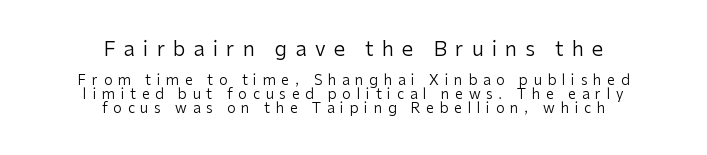
One-word summary of the alignment: center. These lines have a slow, spaced-out rhythm from letter to letter. Each stroke keeps to a modest, everyday thickness or less. Posture: straight, roman, zero tilt. A clean baseline with only descenders dipping below it.
